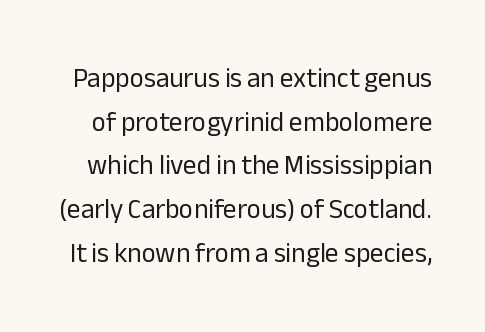
Q: Is the text bold? A: No.
Q: Is the text italic (slanted)? A: No, it is upright.
Q: Is the text underlined? A: No.
Q: Is the spacing between letters normal or unusually wide? A: Normal.
Q: Is the spacing between lines tight, normal or loose? A: Normal.
